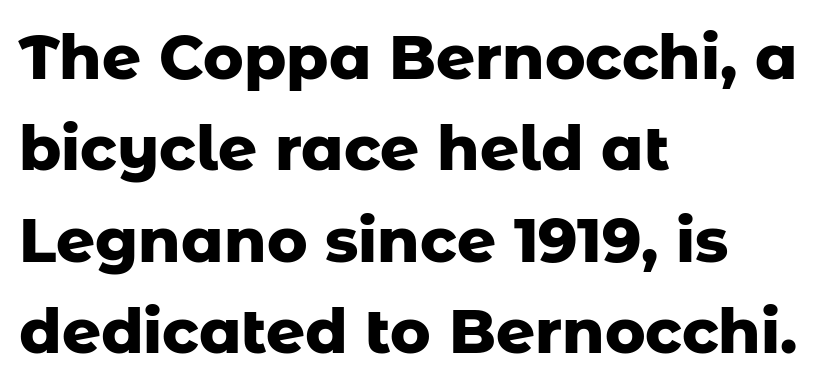
{"serif": "no", "italic": "no", "bold": "yes", "weight": "heavy", "width": "normal", "stroke_contrast": "low", "x_height": "medium", "monospaced": "no", "underline": "no", "align": "left", "line_spacing": "normal", "line_spacing_ratio": 1.5, "letter_spacing": "normal", "letter_spacing_em": 0.0, "glyph_px": 61}
